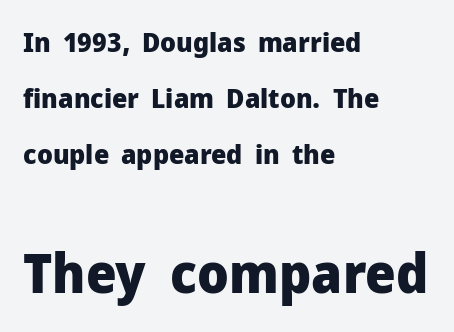
The lines are spread far apart with generous leading. Is this a sans? Yes — the strokes have no serifs. Only glyphs here, with clear space below each row. The lower block of text is set noticeably larger than the block above it. The font is running at its bold setting. Rendered with straight, roman letterforms.
